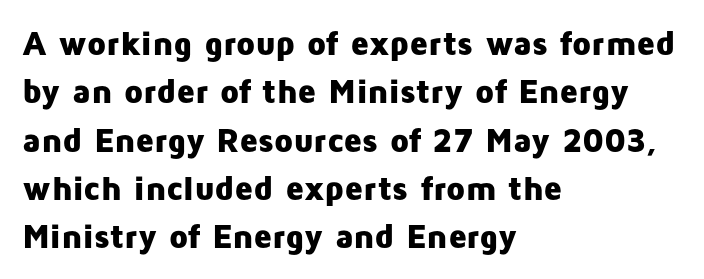
Q: Is the text bold? A: Yes.
Q: Is the text italic (slanted)? A: No, it is upright.
Q: Is the typeface a serif or a sans-serif typeface? A: Sans-serif.
Q: Is the text underlined? A: No.
Q: How is the paragraph aligned? A: Left-aligned.
Q: Is the spacing between letters normal or unusually wide? A: Normal.
Q: Is the spacing between lines tight, normal or loose? A: Normal.
Q: Width (condensed, normal, or wide)? A: Normal.
Q: Stroke contrast? A: Low.
Q: x-height? A: Medium.
Q: Monospaced? A: No.
